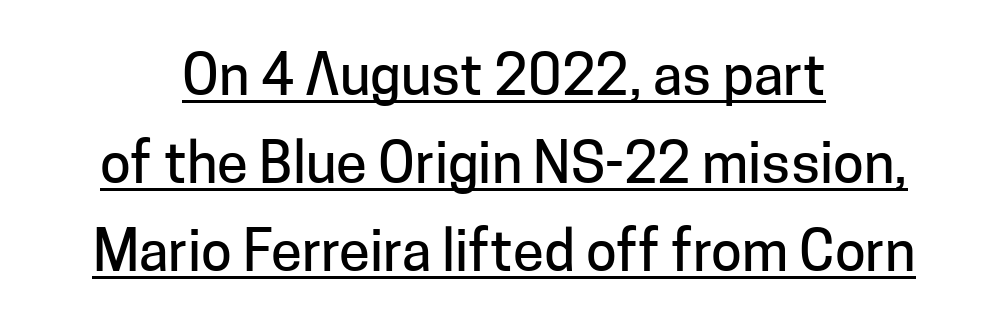
The image shows 56 px sans-serif type, upright; set centered, normal line spacing (1.57x), normal letter spacing, underlined; low stroke contrast and a medium x-height.
